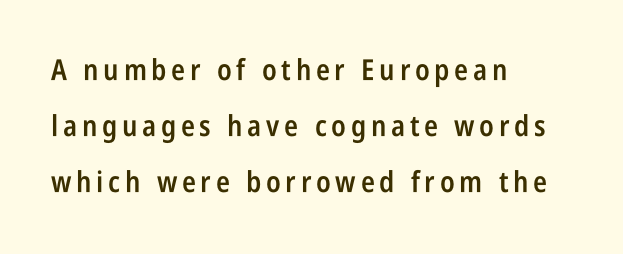
The image shows 29 px semibold, condensed sans-serif type, upright; set left-aligned, loose line spacing (1.93x), not underlined; low stroke contrast and a large x-height.
